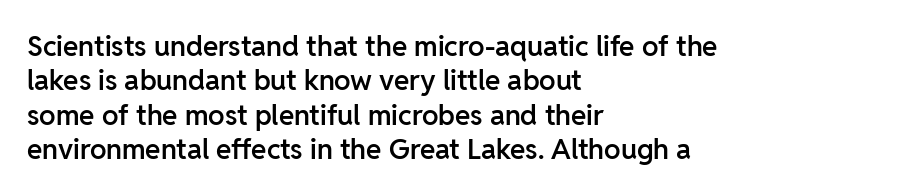
{"serif": "no", "italic": "no", "bold": "semi", "weight": "semibold", "width": "normal", "stroke_contrast": "low", "x_height": "medium", "monospaced": "no", "underline": "no", "align": "left", "line_spacing_ratio": 1.23, "letter_spacing": "normal", "letter_spacing_em": 0.0, "glyph_px": 28}
